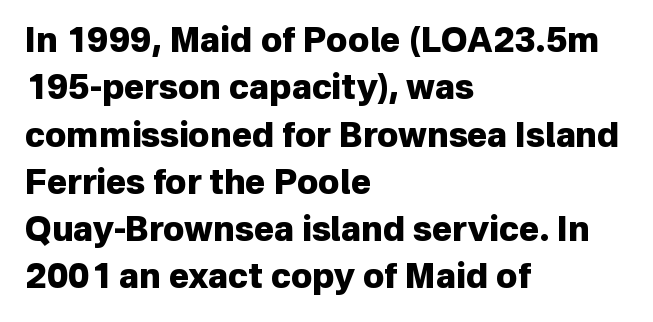
The image shows 34 px heavy sans-serif type, upright; set left-aligned, normal line spacing (1.39x), normal letter spacing, not underlined; low stroke contrast and a medium x-height.
